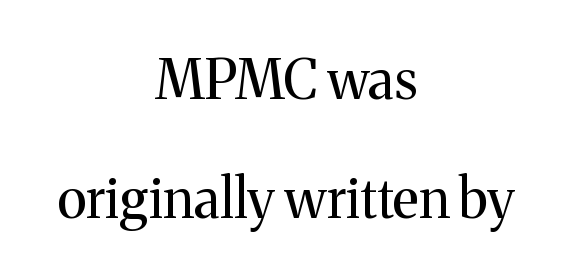
Q: Is the text bold? A: No.
Q: Is the text italic (slanted)? A: No, it is upright.
Q: Is the typeface a serif or a sans-serif typeface? A: Serif.
Q: Is the text underlined? A: No.
Q: How is the paragraph aligned? A: Centered.
Q: Is the spacing between letters normal or unusually wide? A: Normal.
Q: Is the spacing between lines tight, normal or loose? A: Loose.
Q: Width (condensed, normal, or wide)? A: Normal.
Q: Stroke contrast? A: Medium.
Q: x-height? A: Medium.
Q: Monospaced? A: No.
